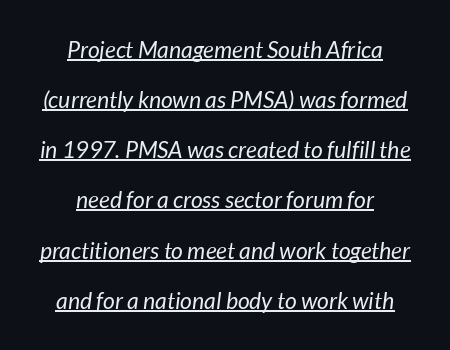
{"bold": "no", "underline": "yes", "align": "center", "line_spacing": "loose", "line_spacing_ratio": 2.18, "letter_spacing": "normal", "letter_spacing_em": 0.0, "glyph_px": 23}
